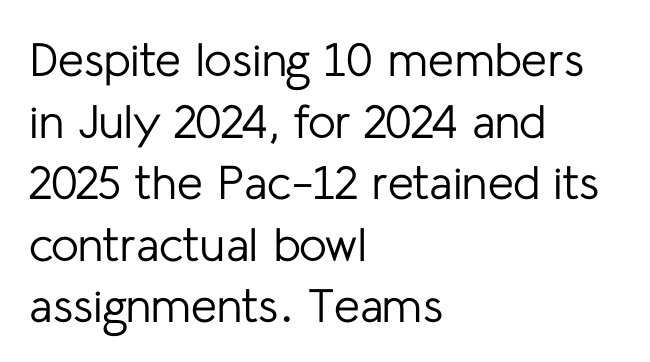
The image shows 47 px regular-weight sans-serif type, upright; set left-aligned, normal line spacing (1.31x), normal letter spacing, not underlined; low stroke contrast and a medium x-height.
